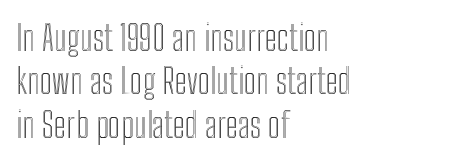
Q: Is the text italic (slanted)? A: No, it is upright.
Q: Is the text underlined? A: No.
Q: How is the paragraph aligned? A: Left-aligned.
Q: Is the spacing between letters normal or unusually wide? A: Normal.
Q: Width (condensed, normal, or wide)? A: Condensed.
Q: x-height? A: Medium.
Q: Monospaced? A: No.
